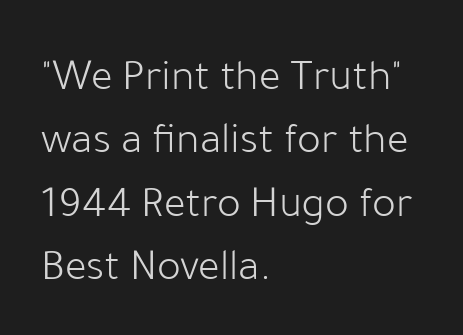
The leading is moderate, giving the passage an even texture. A typesetter would call this zero additional tracking. The passage is arranged the way most books set body copy — flush left. Rendered with straight, roman letterforms.
